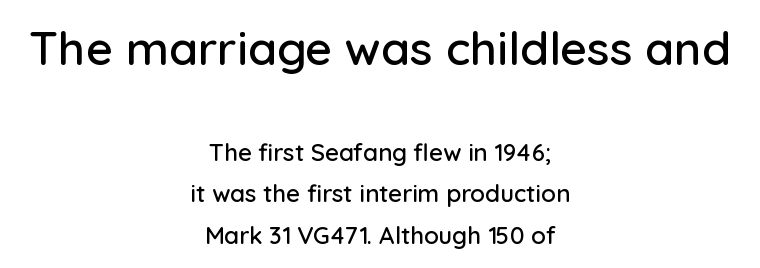
The paragraph shown floats in the horizontal middle. You can tell it's not italic because the verticals are truly vertical. Larger block? The one above; the one below is distinctly smaller. This rendering employs a face without finishing strokes, i.e., a sans-serif.
